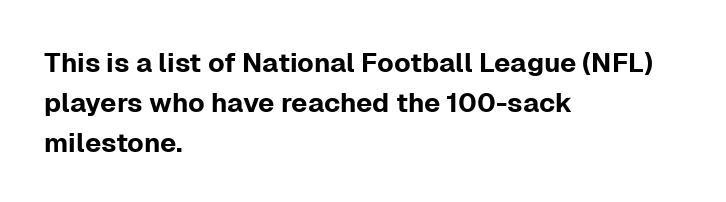
{"italic": "no", "underline": "no", "align": "left", "line_spacing": "normal", "line_spacing_ratio": 1.49, "letter_spacing": "normal", "letter_spacing_em": 0.0, "glyph_px": 27}
